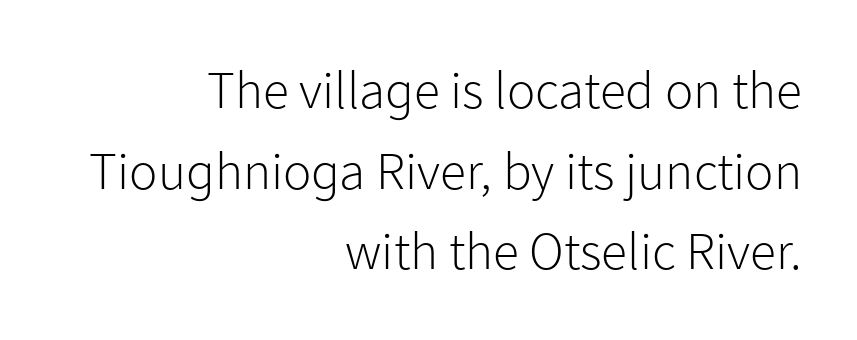
Nobody drew a line under any word here. You could not count columns in this text — the font is proportionally spaced. Words appear dense and cohesive because spacing is normal. Regular leading. Italic? Not at all — the glyphs are vertical. The letters carry no serifs — their stems end cleanly without finishing strokes.
